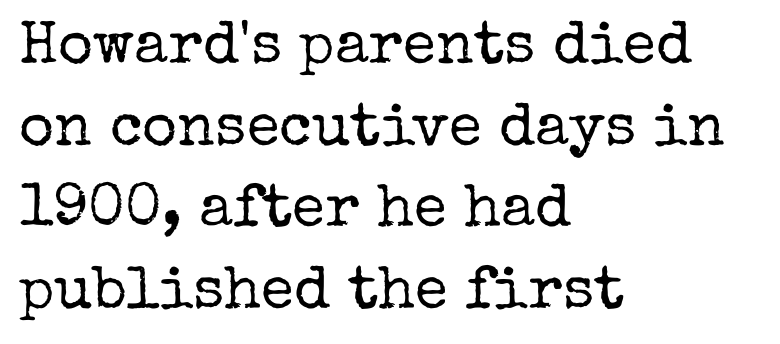
The image shows 60 px regular-weight serif type, upright; set left-aligned, normal line spacing (1.36x), normal letter spacing, not underlined; low stroke contrast and a medium x-height.
